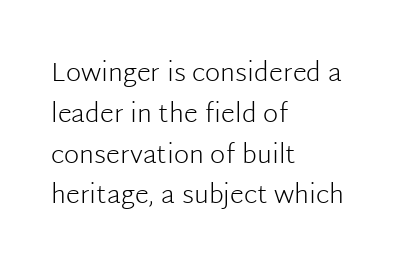
The gap between lines stays unmarked. No extra tracking has been applied to these lines. Does the leading feel generous? No, just average. Short and long lines alike share a common starting point at left.
